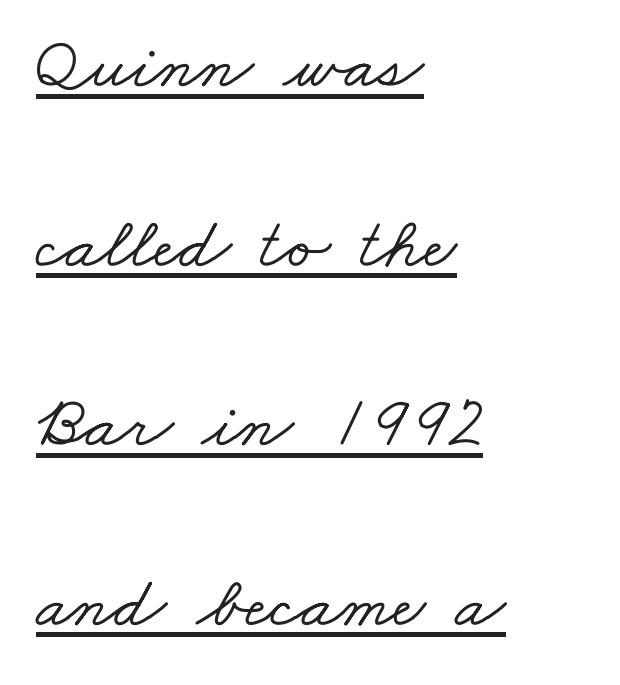
Q: Is the typeface a serif or a sans-serif typeface? A: Serif.
Q: Is the text underlined? A: Yes.
Q: How is the paragraph aligned? A: Left-aligned.
Q: Is the spacing between letters normal or unusually wide? A: Normal.
Q: Is the spacing between lines tight, normal or loose? A: Loose.
Q: Width (condensed, normal, or wide)? A: Wide.
Q: Stroke contrast? A: Low.
Q: x-height? A: Small.
Q: Monospaced? A: No.
